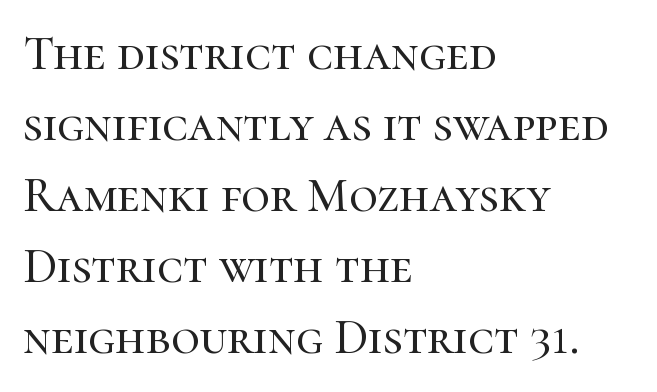
The image shows 49 px serif type, upright; set left-aligned, normal line spacing (1.45x), normal letter spacing, not underlined; high stroke contrast and a medium x-height.
